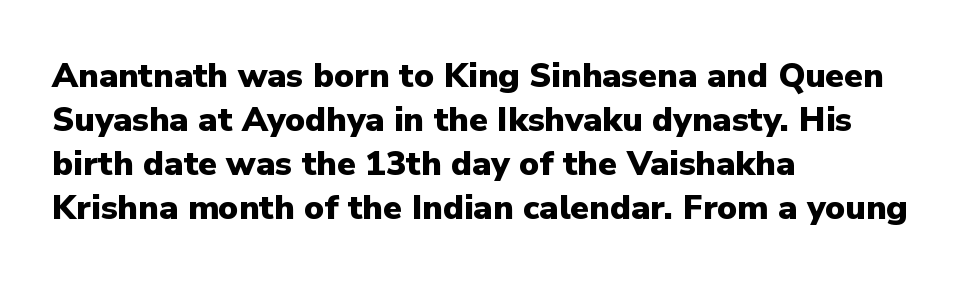
Q: Is the text bold? A: Yes.
Q: Is the text italic (slanted)? A: No, it is upright.
Q: Is the typeface a serif or a sans-serif typeface? A: Sans-serif.
Q: Is the text underlined? A: No.
Q: How is the paragraph aligned? A: Left-aligned.
Q: Is the spacing between letters normal or unusually wide? A: Normal.
Q: Is the spacing between lines tight, normal or loose? A: Normal.
Q: Width (condensed, normal, or wide)? A: Normal.
Q: Stroke contrast? A: Low.
Q: x-height? A: Medium.
Q: Monospaced? A: No.
